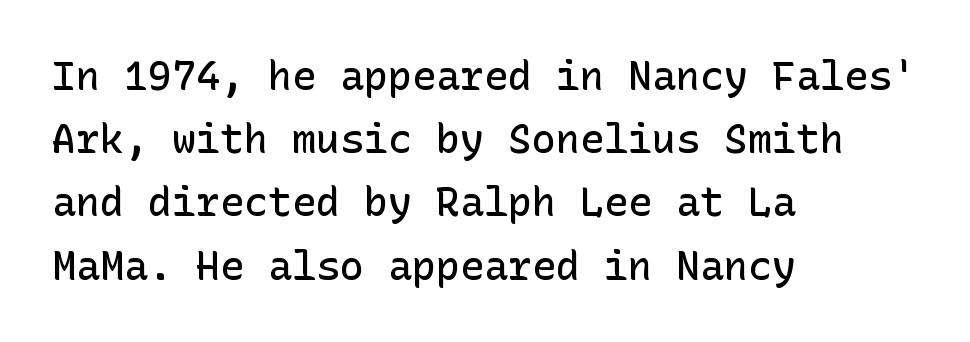
How are the letters spaced? Ordinarily, with no added tracking. Rendered with straight, roman letterforms. The space between consecutive lines is moderate. Regarding serifs, this sample does without them. The strip under each line holds only bare page.
